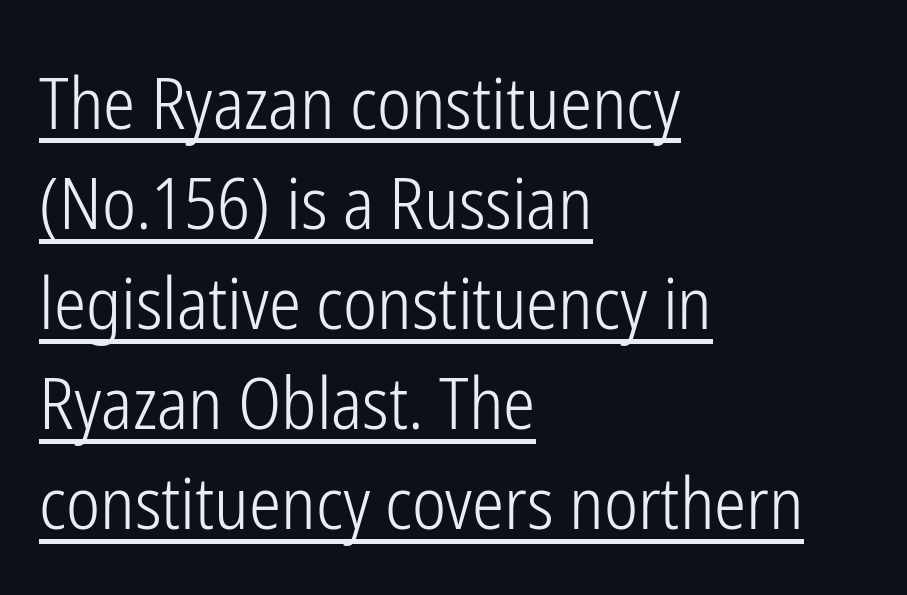
The image shows 72 px light, condensed sans-serif type, upright; set left-aligned, normal line spacing (1.39x), normal letter spacing, underlined; low stroke contrast and a medium x-height.
